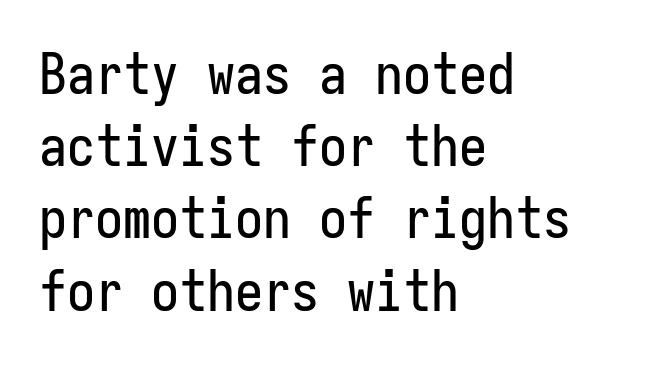
Examine the stroke ends and you'll find no serifs. The passage shown stacks its lines at a standard gap. One-word summary of the alignment: left. The face used here is monospaced, like something from a code editor. It's the straight-up-and-down kind of type.
